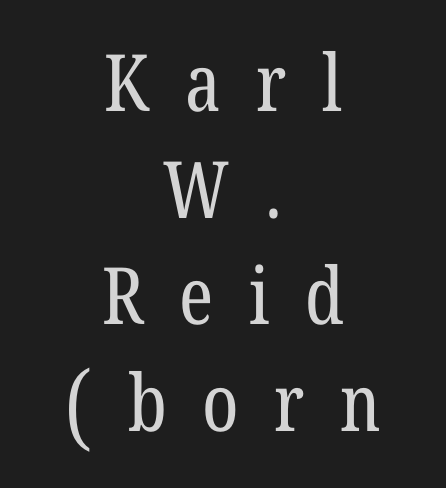
The image shows 79 px regular-weight, condensed serif type, upright; set centered, normal line spacing (1.35x), unusually wide letter spacing (+0.45 em), not underlined; low stroke contrast and a medium x-height.
